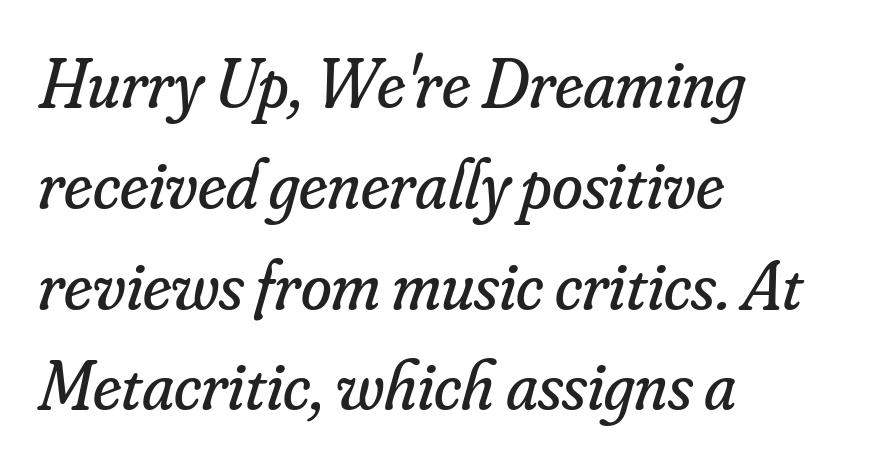
{"serif": "yes", "italic": "yes", "lean": "right", "slant_degrees": 16, "bold": "no", "weight": "regular", "width": "normal", "stroke_contrast": "low", "x_height": "small", "monospaced": "no", "underline": "no", "align": "left", "line_spacing": "normal", "line_spacing_ratio": 1.44, "letter_spacing": "normal", "letter_spacing_em": 0.0, "glyph_px": 70}
